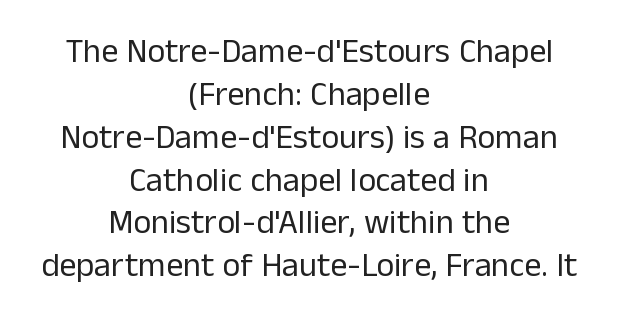
Casual observation: everything's sitting right in the middle. These lines are rendered in a variable-pitch font. There is no visible air inserted between adjacent glyphs. The letters stand straight up with perfectly vertical stems.
